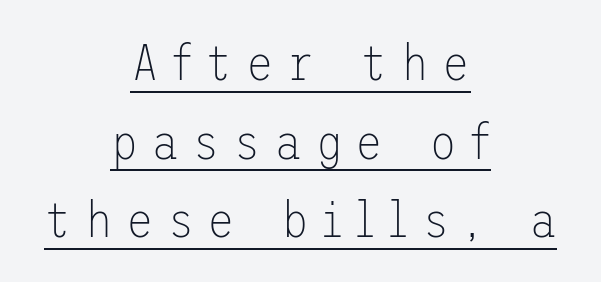
The rag falls on both sides of this text block equally. Stroke thickness stays within the range of a standard reading face or lighter. Unlike italic type, these characters show no tilt at all. The passage shown is typeset with a sans-serif family.
